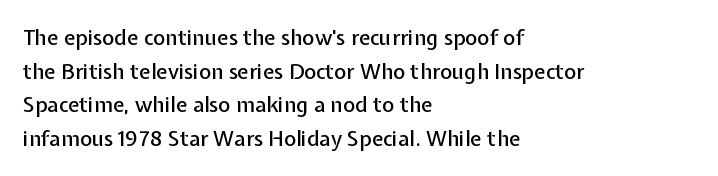
Between one letter and the next there's only the usual sliver of space. The baseline area is clear. Vertically, the passage feels balanced, rows spaced as you'd expect. This sample is left-justified, so line endings fall wherever the words run out.
